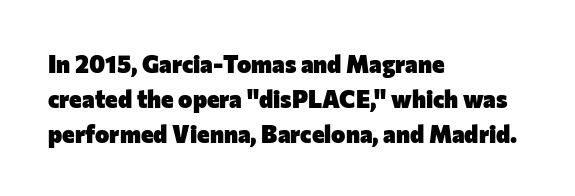
{"italic": "no", "bold": "yes", "underline": "no", "align": "left", "line_spacing": "normal", "line_spacing_ratio": 1.45, "letter_spacing": "normal", "letter_spacing_em": 0.0, "glyph_px": 24}
